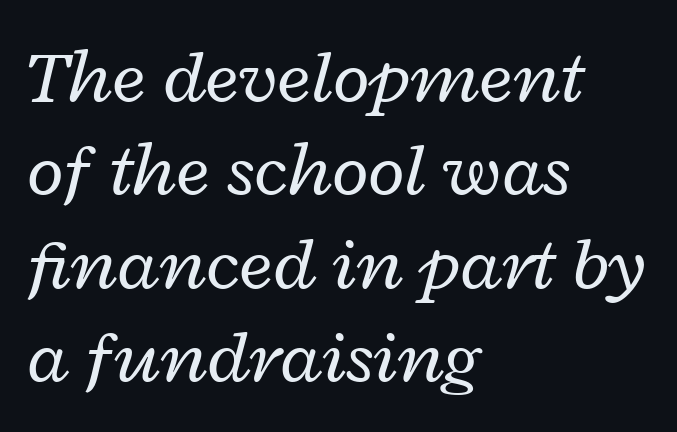
The rendering keeps characters at their native spacing. Stroke mass is kept to a normal reading level or below. Visually the block forms a straight wall on the left and a jagged coastline on the right. You can tell it's italic because the verticals aren't actually vertical. Anything drawn beneath the words? Only blank space.
